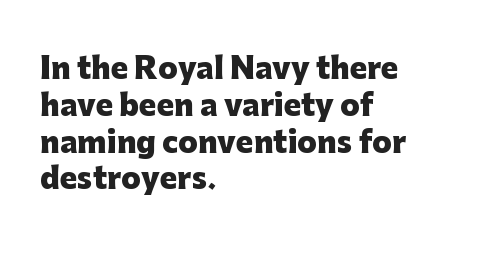
All the whitespace from short lines collects on the right. Think of a printed novel: that variable character pitch is what you see here. A normal amount of white space separates one row of letters from the next. What stands out about the letter spacing? Nothing — it is the standard amount. A full-strength bold gives these letters their thick strokes.
